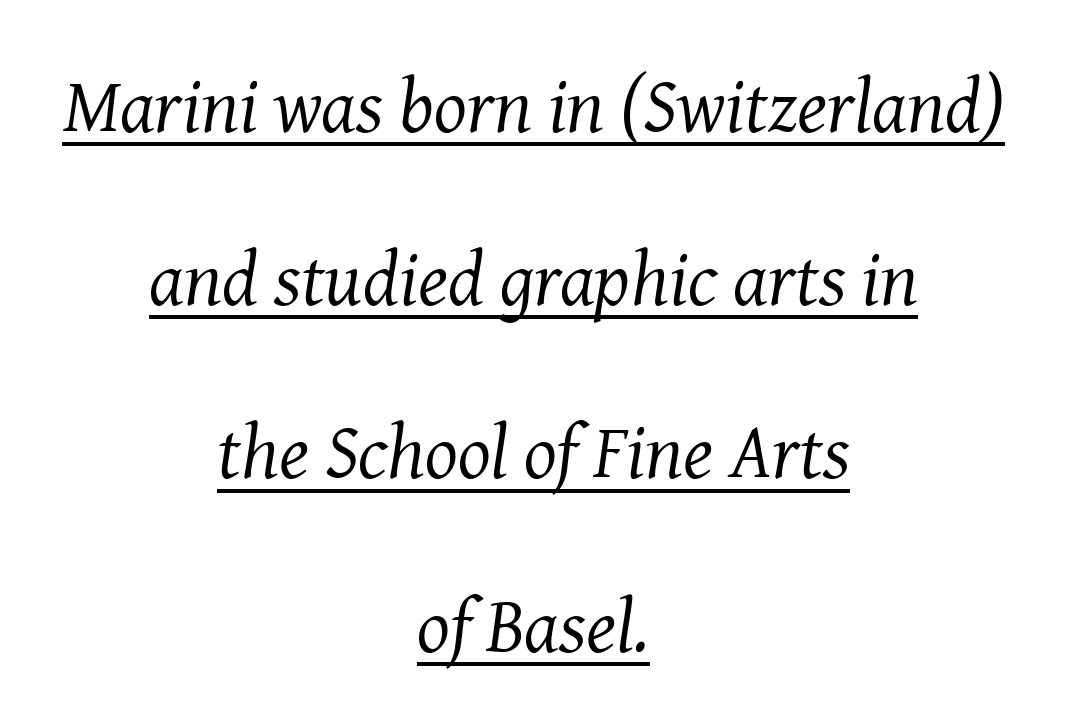
{"serif": "yes", "italic": "yes", "lean": "right", "slant_degrees": 8, "bold": "no", "weight": "regular", "width": "normal", "stroke_contrast": "medium", "x_height": "medium", "monospaced": "no", "underline": "yes", "align": "center", "line_spacing": "loose", "line_spacing_ratio": 2.25, "letter_spacing": "normal", "letter_spacing_em": 0.0, "glyph_px": 77}
